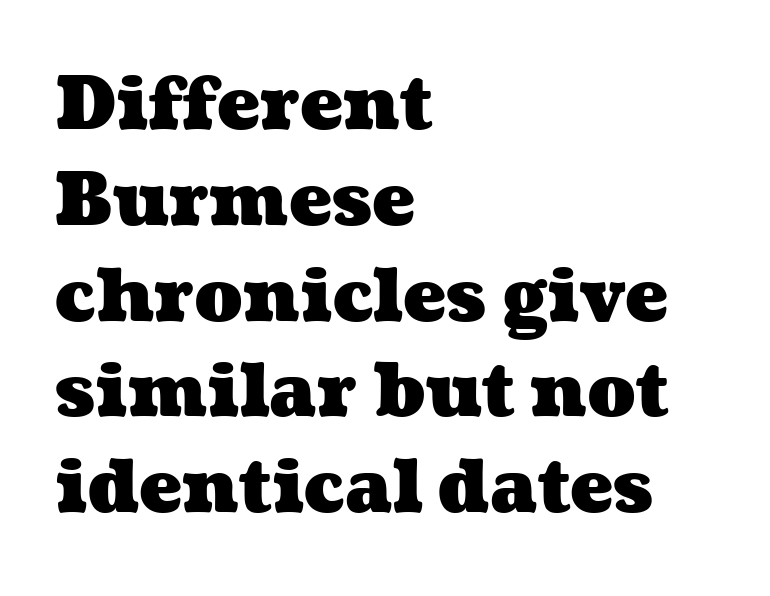
Bold? Absolutely — the strokes are thick and heavy. Bare-footed words on every line. A normal amount of white space separates one row of letters from the next. The face used here is rendered with its standard letterfit. The rendering anchors every line to the left-hand side. The face used here is proportionally spaced, like ordinary book or web type.
